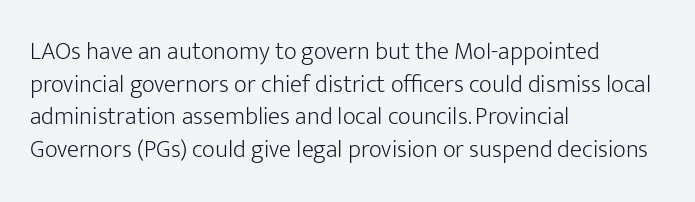
{"italic": "no", "bold": "no", "underline": "no", "align": "left", "line_spacing": "normal", "line_spacing_ratio": 1.31, "letter_spacing": "normal", "letter_spacing_em": 0.0, "glyph_px": 25}
